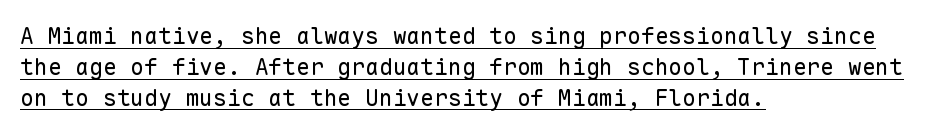
The image shows 23 px text type, upright; set left-aligned, normal line spacing (1.34x), normal letter spacing, underlined.
